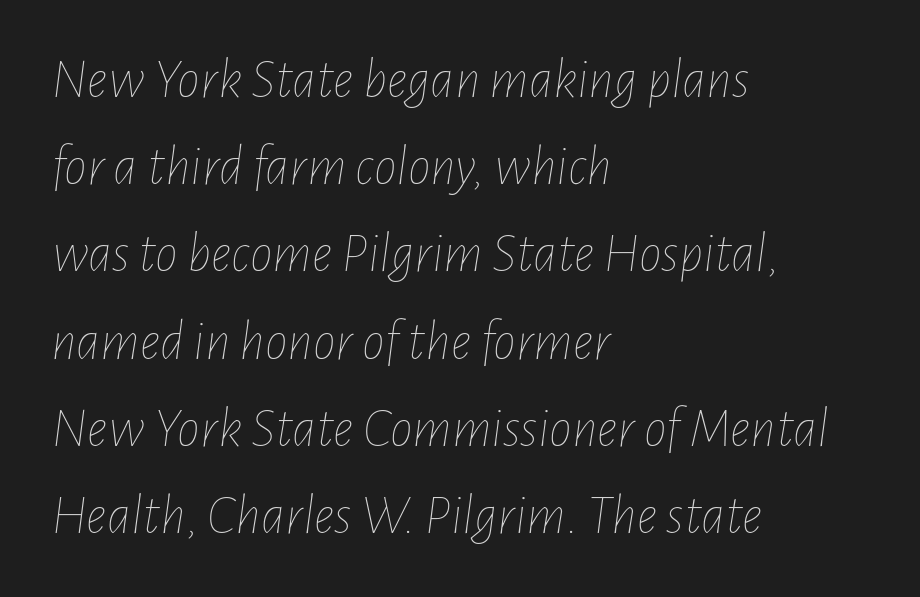
{"italic": "yes", "lean": "right", "slant_degrees": 7, "bold": "no", "weight": "thin", "width": "condensed", "stroke_contrast": "low", "x_height": "medium", "monospaced": "no", "underline": "no", "align": "left", "line_spacing": "normal", "line_spacing_ratio": 1.53, "letter_spacing": "normal", "letter_spacing_em": 0.0, "glyph_px": 57}
